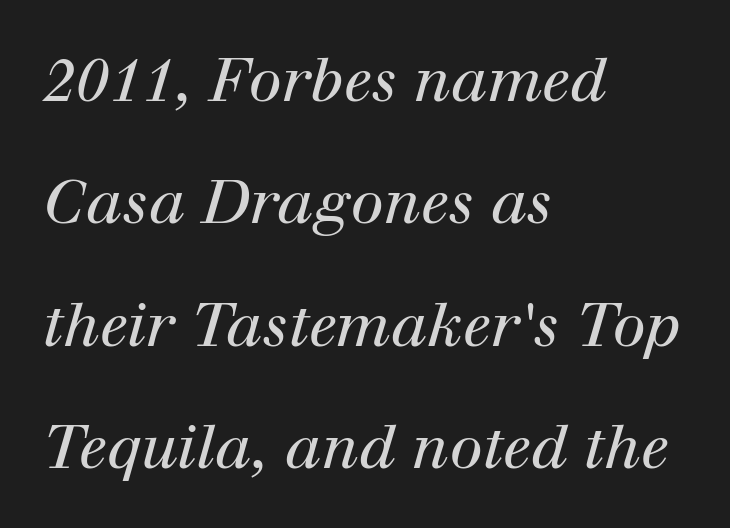
The image shows 60 px regular-weight serif type, italic (leaning right); set left-aligned, loose line spacing (2.04x), normal letter spacing, not underlined; high stroke contrast and a medium x-height.
